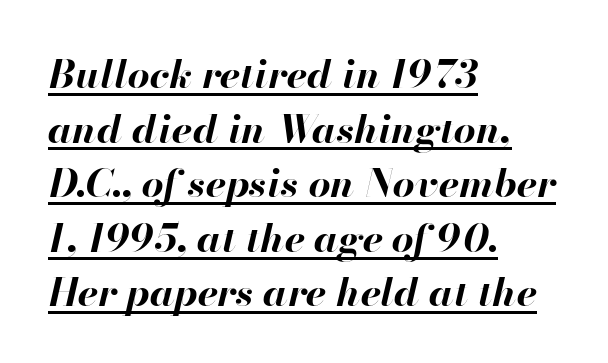
Q: Is the text bold? A: Yes.
Q: Is the text italic (slanted)? A: Yes, it leans right by about 13 degrees.
Q: Is the text underlined? A: Yes.
Q: How is the paragraph aligned? A: Left-aligned.
Q: Is the spacing between letters normal or unusually wide? A: Normal.
Q: Is the spacing between lines tight, normal or loose? A: Normal.
Q: Width (condensed, normal, or wide)? A: Normal.
Q: Stroke contrast? A: High.
Q: x-height? A: Small.
Q: Monospaced? A: No.
